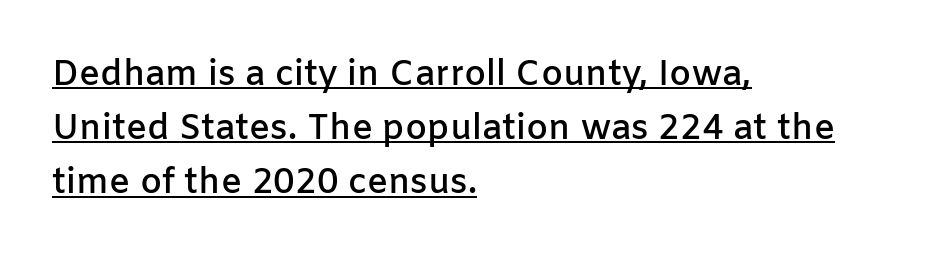
The image shows 35 px semibold sans-serif type, upright; set left-aligned, normal line spacing (1.55x), normal letter spacing, underlined; low stroke contrast and a medium x-height.
